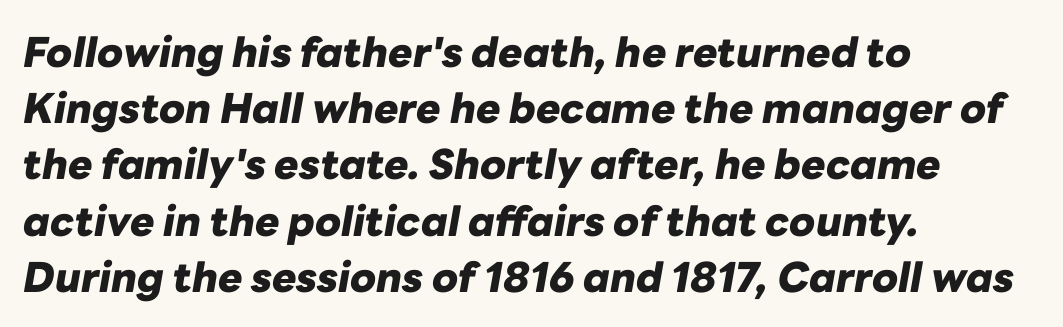
{"italic": "yes", "lean": "right", "slant_degrees": 10, "bold": "yes", "weight": "heavy", "width": "normal", "stroke_contrast": "low", "x_height": "medium", "monospaced": "no", "underline": "no", "align": "left", "line_spacing": "normal", "line_spacing_ratio": 1.37, "letter_spacing": "normal", "letter_spacing_em": 0.0, "glyph_px": 41}
